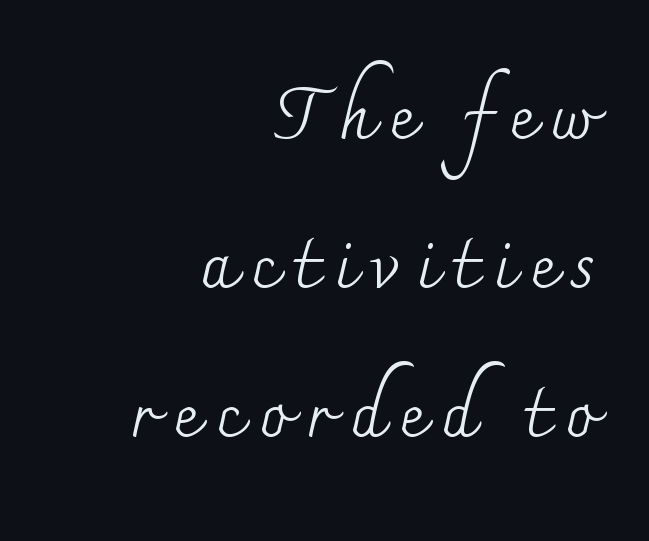
Q: Is the text bold? A: No.
Q: Is the text italic (slanted)? A: Yes.
Q: Is the typeface a serif or a sans-serif typeface? A: Serif.
Q: Is the text underlined? A: No.
Q: How is the paragraph aligned? A: Right-aligned.
Q: Is the spacing between letters normal or unusually wide? A: Unusually wide.
Q: Is the spacing between lines tight, normal or loose? A: Loose.
Q: Width (condensed, normal, or wide)? A: Normal.
Q: Stroke contrast? A: Medium.
Q: x-height? A: Small.
Q: Monospaced? A: No.
